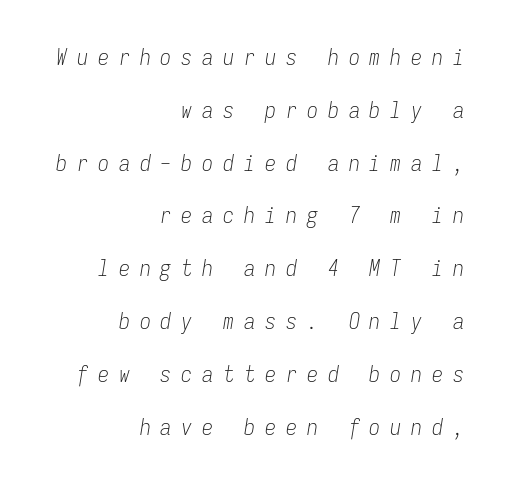
Q: Is the text bold? A: No.
Q: Is the text italic (slanted)? A: Yes, it leans right by about 9 degrees.
Q: Is the text underlined? A: No.
Q: How is the paragraph aligned? A: Right-aligned.
Q: Is the spacing between letters normal or unusually wide? A: Unusually wide.
Q: Is the spacing between lines tight, normal or loose? A: Loose.
